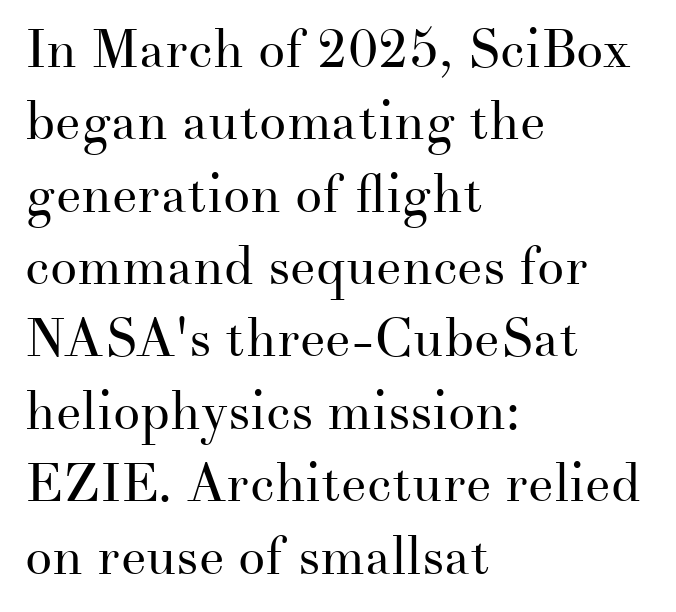
The image shows 54 px regular-weight serif type, upright; set left-aligned, normal line spacing (1.34x), normal letter spacing, not underlined; medium stroke contrast and a small x-height.
